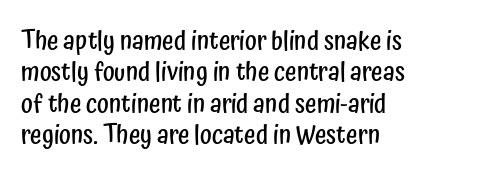
Q: Is the text bold? A: Semi-bold.
Q: Is the text italic (slanted)? A: No, it is upright.
Q: Is the text underlined? A: No.
Q: How is the paragraph aligned? A: Left-aligned.
Q: Is the spacing between letters normal or unusually wide? A: Normal.
Q: Is the spacing between lines tight, normal or loose? A: Normal.
